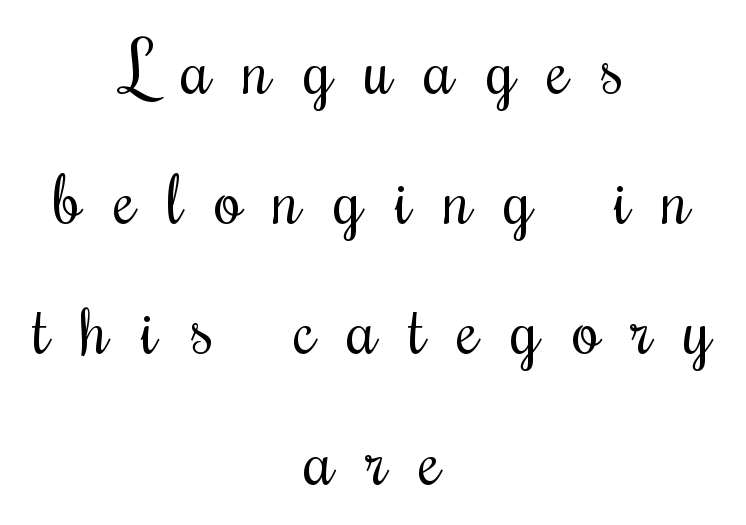
Q: Is the text bold? A: No.
Q: Is the text italic (slanted)? A: Yes.
Q: Is the typeface a serif or a sans-serif typeface? A: Serif.
Q: Is the text underlined? A: No.
Q: How is the paragraph aligned? A: Centered.
Q: Is the spacing between letters normal or unusually wide? A: Unusually wide.
Q: Width (condensed, normal, or wide)? A: Condensed.
Q: Stroke contrast? A: Medium.
Q: x-height? A: Small.
Q: Monospaced? A: No.
